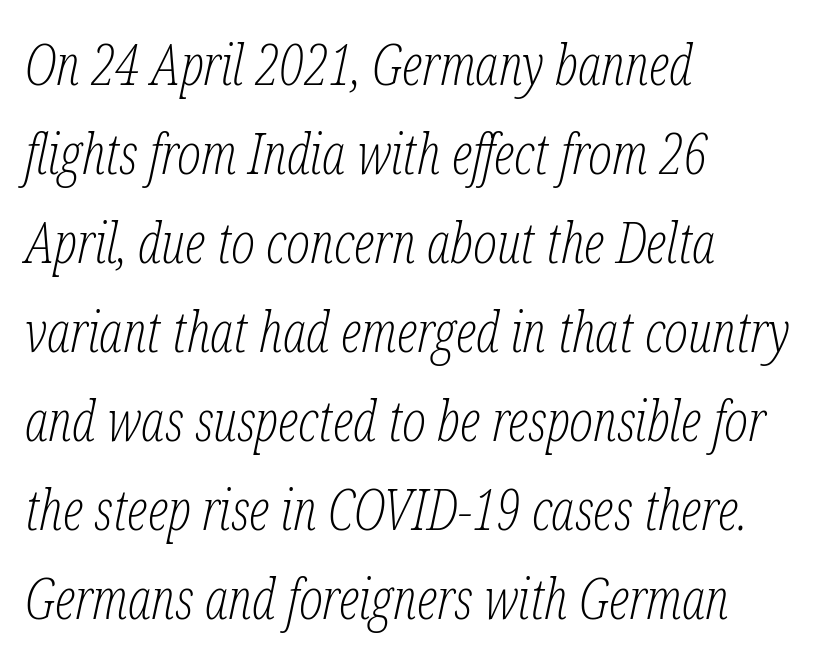
The image shows 56 px light, condensed serif type, italic (leaning right); set left-aligned, normal line spacing (1.59x), normal letter spacing, not underlined; low stroke contrast and a medium x-height.
